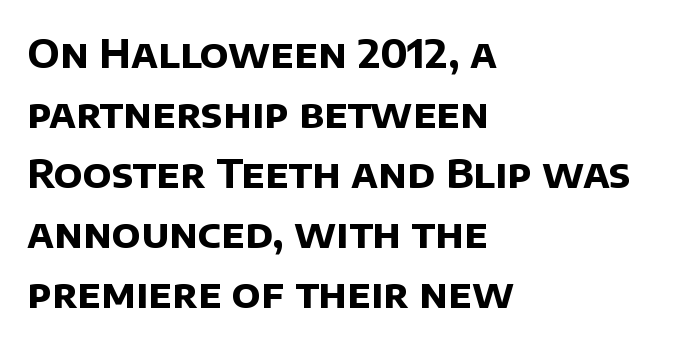
Q: Is the text bold? A: Yes.
Q: Is the typeface a serif or a sans-serif typeface? A: Sans-serif.
Q: Is the text underlined? A: No.
Q: How is the paragraph aligned? A: Left-aligned.
Q: Is the spacing between letters normal or unusually wide? A: Normal.
Q: Is the spacing between lines tight, normal or loose? A: Normal.
Q: Width (condensed, normal, or wide)? A: Normal.
Q: Stroke contrast? A: Low.
Q: x-height? A: Large.
Q: Monospaced? A: No.
